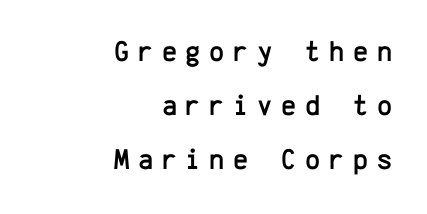
Q: Is the text italic (slanted)? A: No, it is upright.
Q: Is the typeface a serif or a sans-serif typeface? A: Sans-serif.
Q: Is the text underlined? A: No.
Q: How is the paragraph aligned? A: Right-aligned.
Q: Is the spacing between letters normal or unusually wide? A: Unusually wide.
Q: Width (condensed, normal, or wide)? A: Normal.
Q: Stroke contrast? A: Low.
Q: x-height? A: Medium.
Q: Monospaced? A: Yes.
